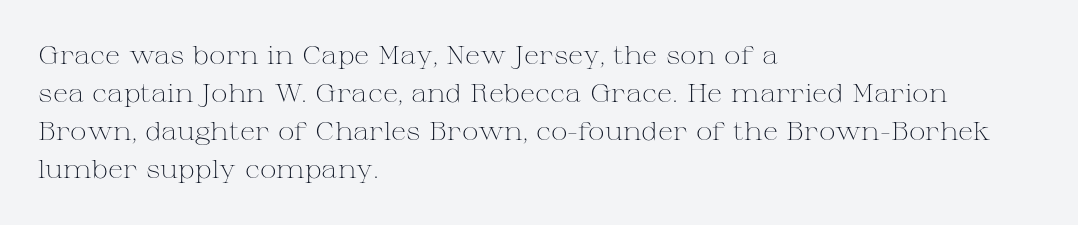
The image shows 25 px text type, upright; set left-aligned, normal line spacing (1.52x), normal letter spacing, not underlined.
